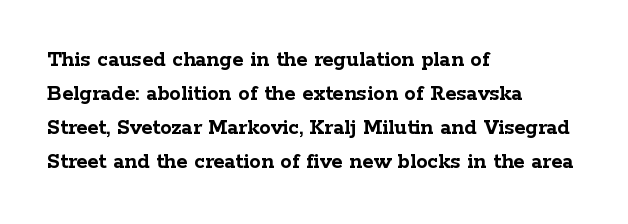
The strip under each line holds only bare page. How are the letters spaced? Ordinarily, with no added tracking. Line spacing here is normal. This rendering uses left alignment, leaving the right contour irregular. When letters stand straight like this, we call the style roman or upright. The rendering uses a bold face; every stroke is thick and dark.
